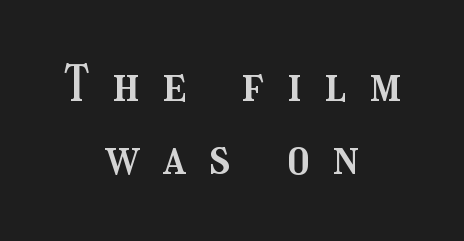
The image shows 49 px condensed type, upright; set centered, normal line spacing (1.48x), unusually wide letter spacing (+0.48 em), not underlined; medium stroke contrast and a medium x-height.
